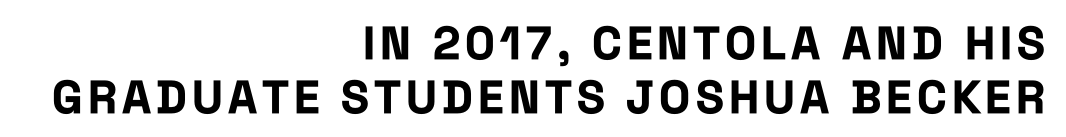
Q: Is the text bold? A: Yes.
Q: Is the text italic (slanted)? A: No, it is upright.
Q: Is the typeface a serif or a sans-serif typeface? A: Sans-serif.
Q: Is the text underlined? A: No.
Q: How is the paragraph aligned? A: Right-aligned.
Q: Width (condensed, normal, or wide)? A: Condensed.
Q: Stroke contrast? A: Low.
Q: x-height? A: Large.
Q: Monospaced? A: No.
